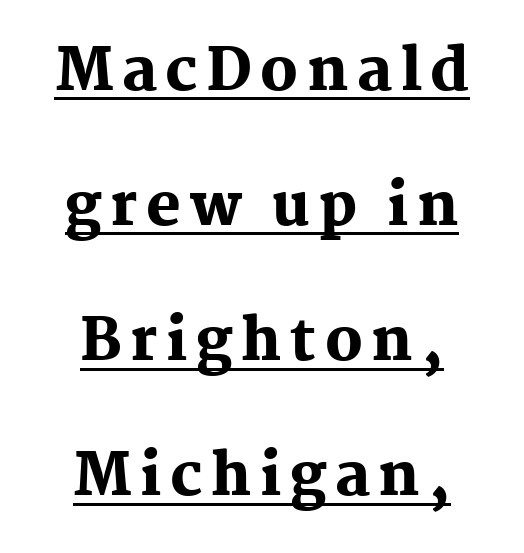
The image shows 58 px heavy serif type, upright; set centered, loose line spacing (2.33x), underlined; medium stroke contrast and a medium x-height.
